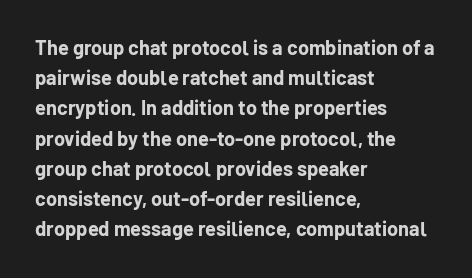
Where is the straight margin? On the left. Between one letter and the next there's only the usual sliver of space. Is there any slant? The stems are plumb. Every letter is thick-stroked: bold, no question.
